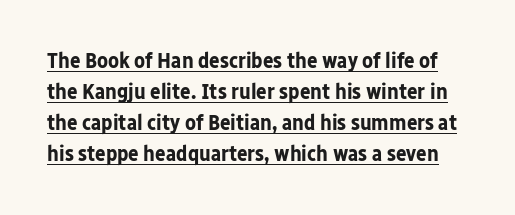
{"italic": "no", "bold": "yes", "underline": "yes", "line_spacing": "normal", "line_spacing_ratio": 1.41, "letter_spacing": "normal", "letter_spacing_em": 0.0, "glyph_px": 22}
